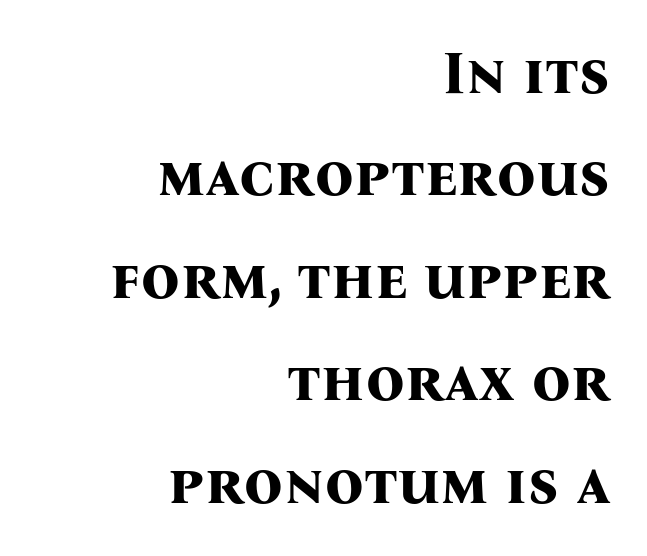
The glyphs in this specimen are seriffed. Heft: maximum for text — a bold. Rule under the text: the space is simply empty. Normally led — the rows are evenly, conventionally spaced. Designer's note — italics off, roman on. The paragraph has a hard right edge and a soft left edge.
